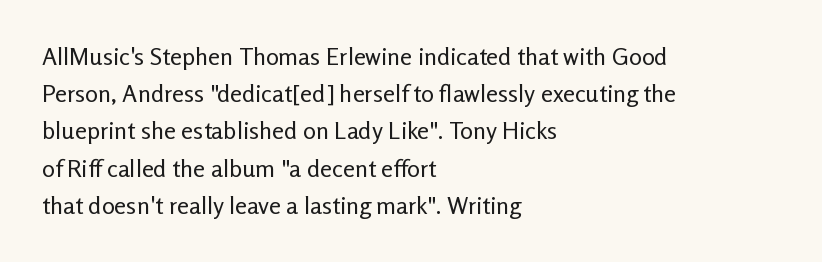
{"italic": "no", "bold": "no", "underline": "no", "align": "left", "line_spacing": "normal", "line_spacing_ratio": 1.55, "letter_spacing": "normal", "letter_spacing_em": 0.0, "glyph_px": 24}
